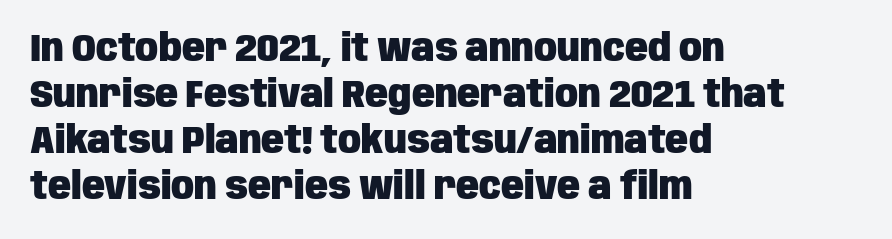
A classic flush-left, rag-right setting is used for this passage. The typesetting leans heavy: a genuine bold. Serifs: no, the terminals of the letterforms are clean. The letterforms sit shoulder to shoulder at normal distance.
